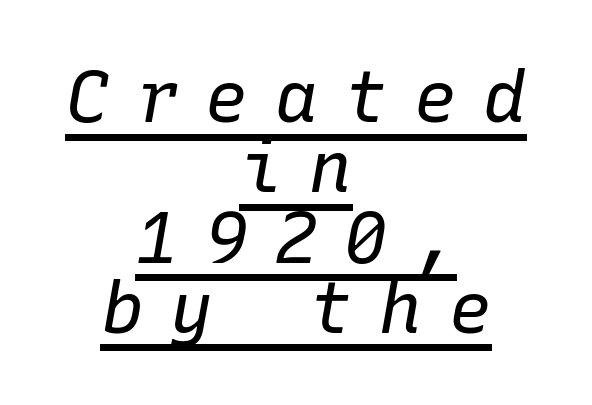
{"italic": "yes", "lean": "right", "slant_degrees": 10, "bold": "no", "weight": "regular", "width": "normal", "stroke_contrast": "low", "x_height": "medium", "monospaced": "yes", "underline": "yes", "align": "center", "line_spacing": "tight", "line_spacing_ratio": 0.99, "letter_spacing": "wide", "letter_spacing_em": 0.38, "glyph_px": 71}
